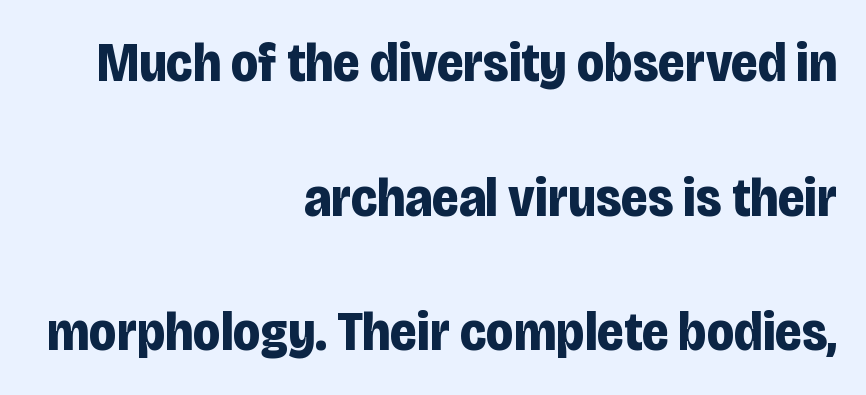
{"serif": "no", "italic": "no", "bold": "yes", "weight": "bold", "width": "condensed", "stroke_contrast": "low", "x_height": "large", "monospaced": "no", "underline": "no", "align": "right", "line_spacing": "loose", "line_spacing_ratio": 2.45, "letter_spacing": "normal", "letter_spacing_em": 0.0, "glyph_px": 55}
